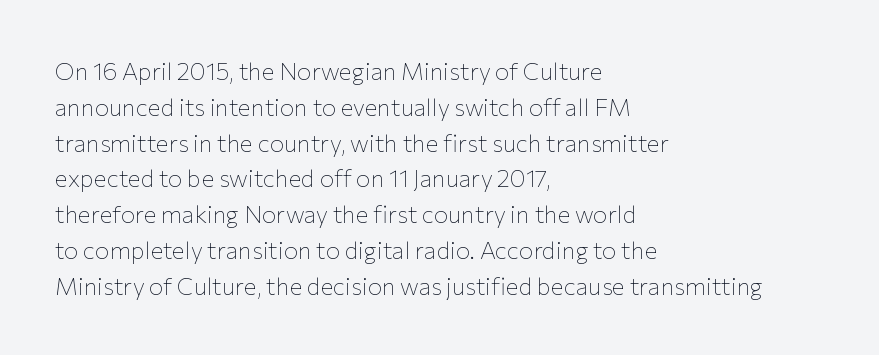
The image shows 24 px text type, upright; set left-aligned, normal line spacing (1.49x), normal letter spacing, not underlined.
